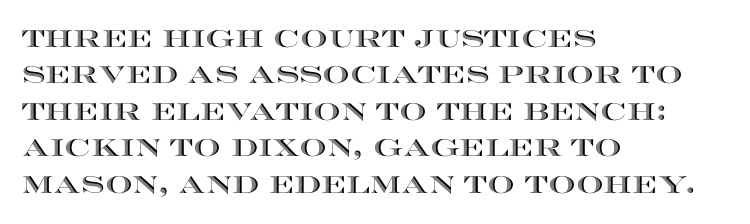
{"italic": "no", "underline": "no", "align": "left", "line_spacing": "normal", "line_spacing_ratio": 1.52, "letter_spacing": "normal", "letter_spacing_em": 0.0, "glyph_px": 24}
